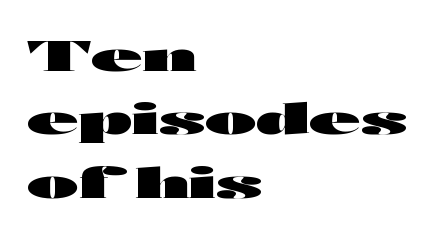
{"serif": "no", "italic": "no", "bold": "yes", "weight": "heavy", "width": "wide", "stroke_contrast": "high", "x_height": "medium", "monospaced": "no", "underline": "no", "align": "left", "line_spacing": "normal", "line_spacing_ratio": 1.51, "letter_spacing": "normal", "letter_spacing_em": 0.0, "glyph_px": 42}
